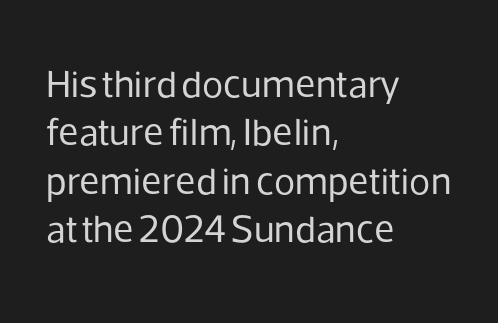
The image shows 39 px regular-weight sans-serif type, upright; set left-aligned, line spacing 1.24x, normal letter spacing, not underlined; low stroke contrast and a medium x-height.
